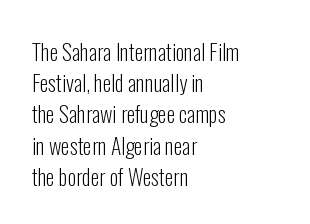
The image shows 22 px text type, upright; set left-aligned, normal line spacing (1.42x), normal letter spacing, not underlined.
